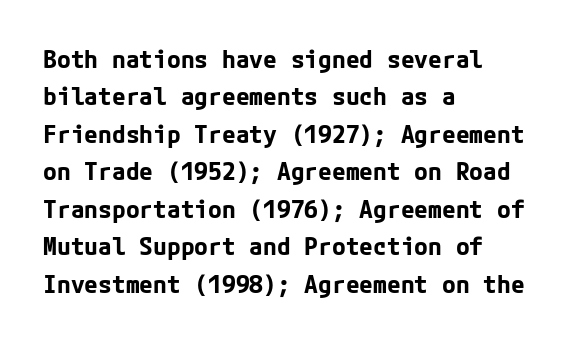
Baseline-to-baseline distance is the conventional proportion of letter height. The typesetter chose a ragged-right arrangement here. The zone under the glyphs is completely vacant. Typesetter's note: full bold, strokes at maximum text heaviness. In terms of posture, this sample is upright. The horizontal fit of the characters is conventional and even.
